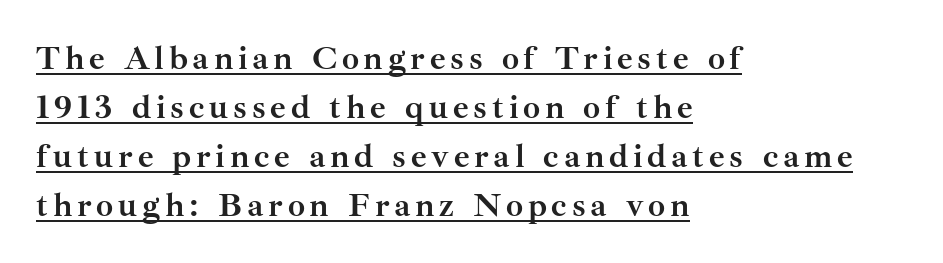
{"serif": "yes", "italic": "no", "bold": "yes", "weight": "semibold", "width": "normal", "stroke_contrast": "medium", "x_height": "small", "monospaced": "no", "underline": "yes", "align": "left", "line_spacing": "normal", "line_spacing_ratio": 1.44, "glyph_px": 34}
